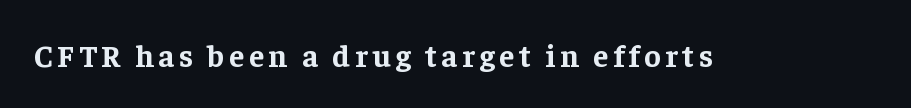
Q: Is the text bold? A: Yes.
Q: Is the text italic (slanted)? A: No, it is upright.
Q: Is the typeface a serif or a sans-serif typeface? A: Serif.
Q: Is the text underlined? A: No.
Q: Width (condensed, normal, or wide)? A: Normal.
Q: Stroke contrast? A: Low.
Q: x-height? A: Medium.
Q: Monospaced? A: No.
